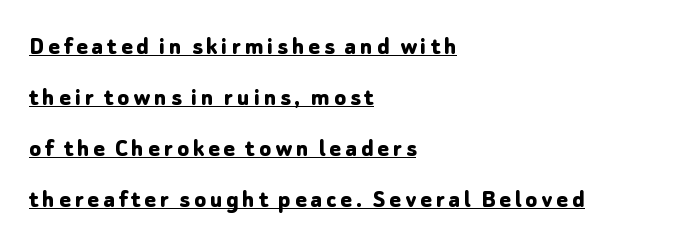
Q: Is the text bold? A: Yes.
Q: Is the text italic (slanted)? A: No, it is upright.
Q: Is the text underlined? A: Yes.
Q: How is the paragraph aligned? A: Left-aligned.
